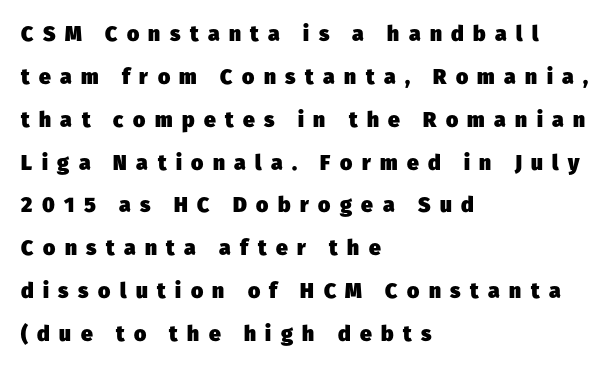
The horizontal fit of the characters is loose and conspicuously gappy. You could fit nearly another row in the gap between these rows. The glyphs have the mass of a bold cut. One-word summary of the alignment: left.
